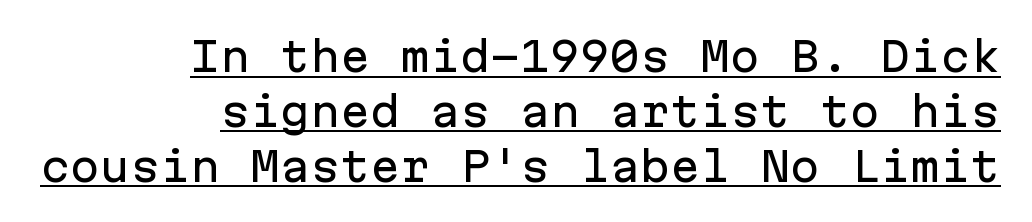
The lettering stays uniformly vertical, giving the passage a roman look. A typesetter would call this monospace, since all characters share one set width. Underlining? Definitely there. Does extra space separate the letters? No, they use regular spacing. Regarding serifs, this sample does without them. Reading down the column, the eye jumps a familiar distance to each next line.
